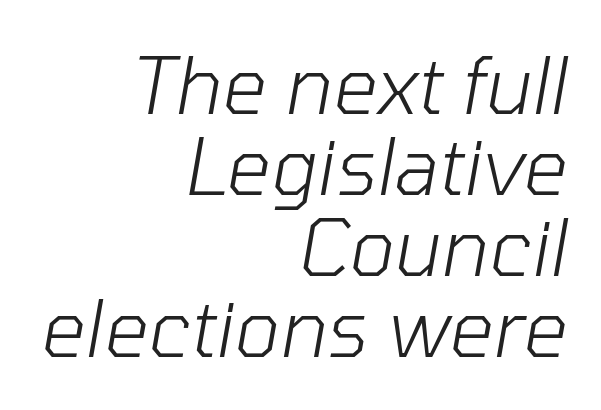
Honestly, the rows look squashed on top of each other. Character widths vary here, with narrow letters taking less room than wide ones. A typesetter would call this zero additional tracking. A typesetter would mark this as italic. Nothing heavy about these letters — not bold at all. This rendering features lettering with no underline.
